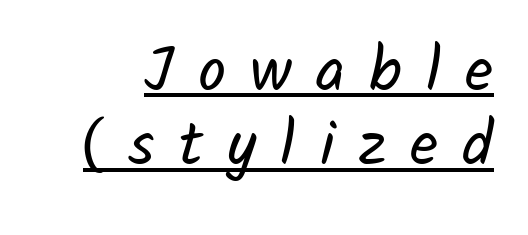
{"serif": "no", "bold": "no", "weight": "regular", "width": "normal", "stroke_contrast": "low", "x_height": "medium", "monospaced": "no", "underline": "yes", "line_spacing_ratio": 1.2, "letter_spacing": "wide", "letter_spacing_em": 0.39, "glyph_px": 62}
